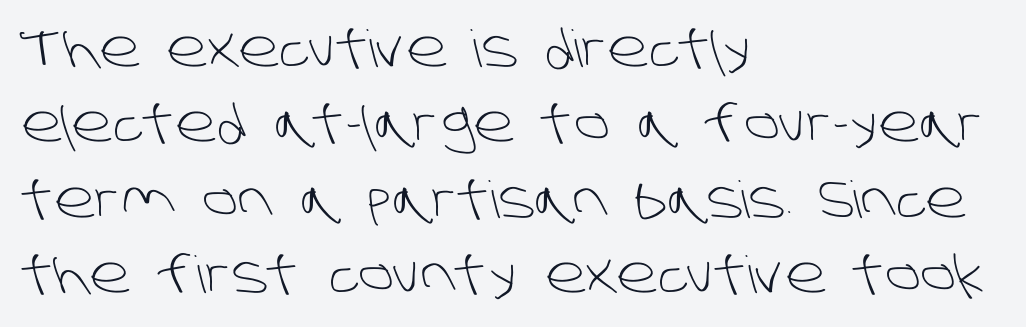
The image shows 51 px light sans-serif type; set left-aligned, normal line spacing (1.48x), normal letter spacing, not underlined; low stroke contrast and a large x-height.
